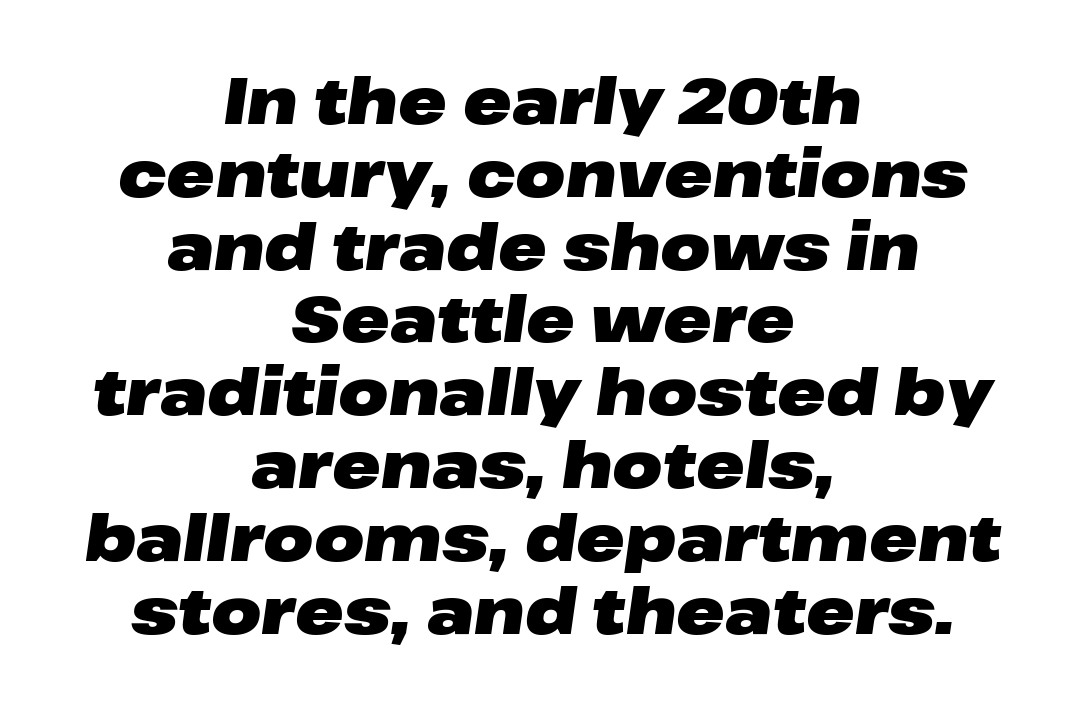
{"italic": "yes", "lean": "right", "slant_degrees": 8, "bold": "yes", "weight": "heavy", "width": "wide", "stroke_contrast": "low", "x_height": "medium", "monospaced": "no", "underline": "no", "align": "center", "line_spacing": "tight", "line_spacing_ratio": 1.12, "letter_spacing": "normal", "letter_spacing_em": 0.0, "glyph_px": 65}
